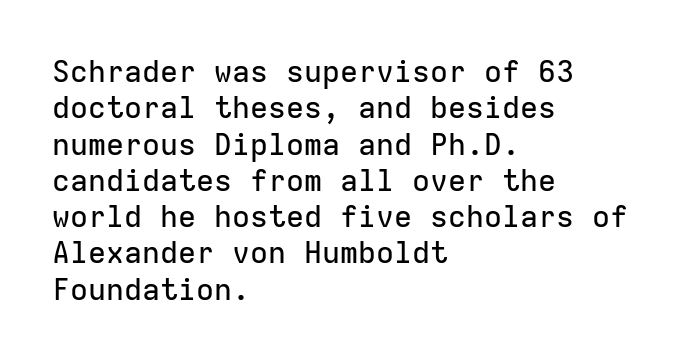
Does the type have serifs? No, each stem ends abruptly. The type is set solid horizontally, with unmodified tracking. Spacing verdict: monospaced, one width for all characters. Ascenders rise straight up at ninety degrees. The baseline area is clear.
